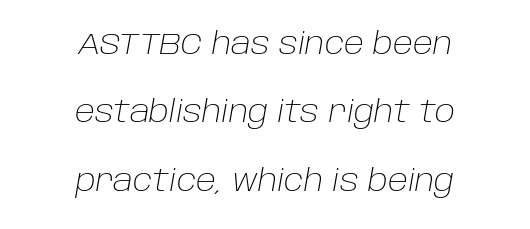
{"italic": "yes", "lean": "right", "slant_degrees": 10, "bold": "no", "weight": "light", "width": "normal", "stroke_contrast": "low", "x_height": "large", "monospaced": "no", "underline": "no", "align": "center", "line_spacing": "loose", "line_spacing_ratio": 2.28, "letter_spacing": "normal", "letter_spacing_em": 0.0, "glyph_px": 30}
